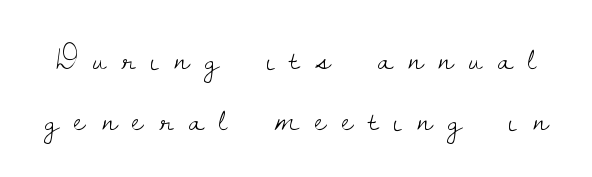
The image shows 35 px light serif type; set line spacing 1.74x, unusually wide letter spacing (+0.46 em), not underlined; low stroke contrast and a small x-height.
